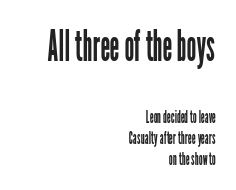
Does the copy run flush right? Yes — the right margin is perfectly even. Character widths vary here, with narrow letters taking less room than wide ones. This sample uses a sans-serif face. The face used here appears at its bigger size in the upper chunk. Think standard paragraph weight, or any step lighter than that. Descender tails drop into unmarked territory.
